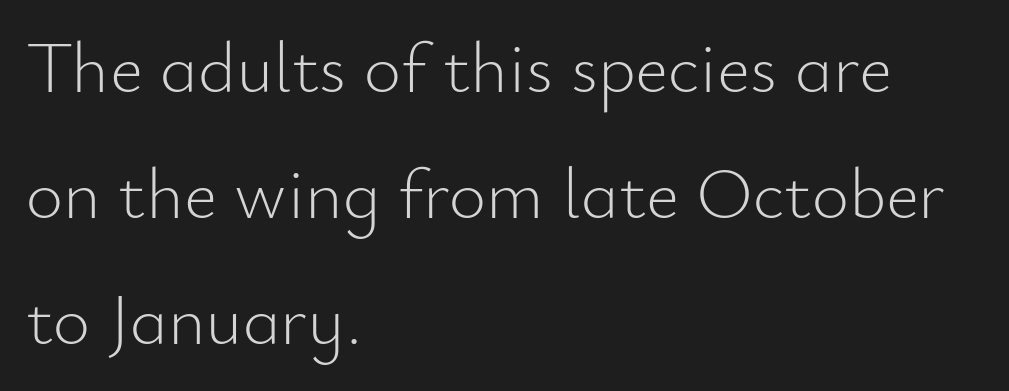
Q: Is the text bold? A: No.
Q: Is the text italic (slanted)? A: No, it is upright.
Q: Is the typeface a serif or a sans-serif typeface? A: Sans-serif.
Q: Is the text underlined? A: No.
Q: How is the paragraph aligned? A: Left-aligned.
Q: Is the spacing between letters normal or unusually wide? A: Normal.
Q: Width (condensed, normal, or wide)? A: Normal.
Q: Stroke contrast? A: Low.
Q: x-height? A: Small.
Q: Monospaced? A: No.
